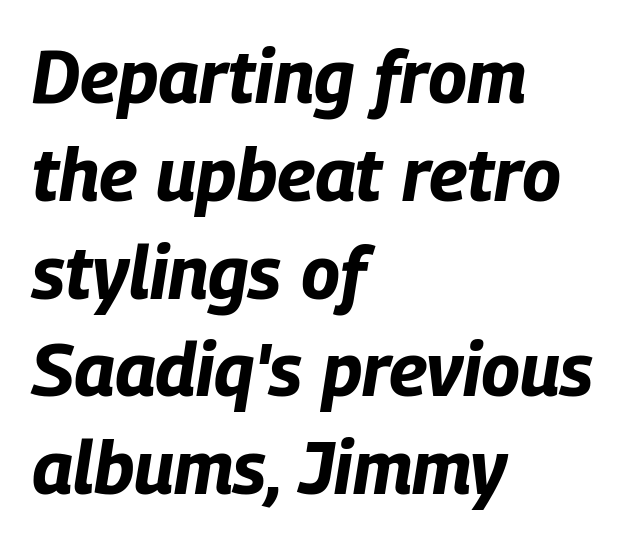
{"italic": "yes", "lean": "right", "slant_degrees": 9, "bold": "yes", "weight": "bold", "width": "condensed", "stroke_contrast": "low", "x_height": "large", "monospaced": "no", "underline": "no", "align": "left", "line_spacing": "normal", "line_spacing_ratio": 1.34, "letter_spacing": "normal", "letter_spacing_em": 0.0, "glyph_px": 73}
